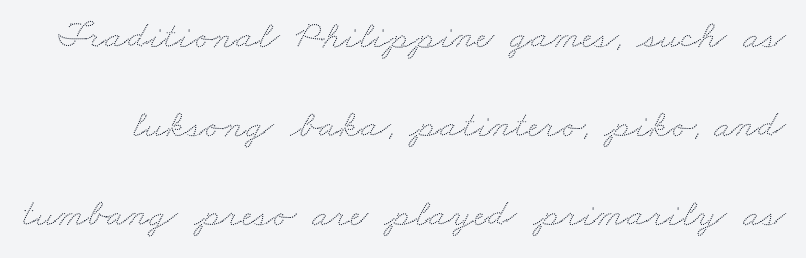
Q: Is the text underlined? A: No.
Q: Is the spacing between letters normal or unusually wide? A: Normal.
Q: Is the spacing between lines tight, normal or loose? A: Loose.
Q: Width (condensed, normal, or wide)? A: Wide.
Q: Stroke contrast? A: Low.
Q: x-height? A: Small.
Q: Monospaced? A: No.
